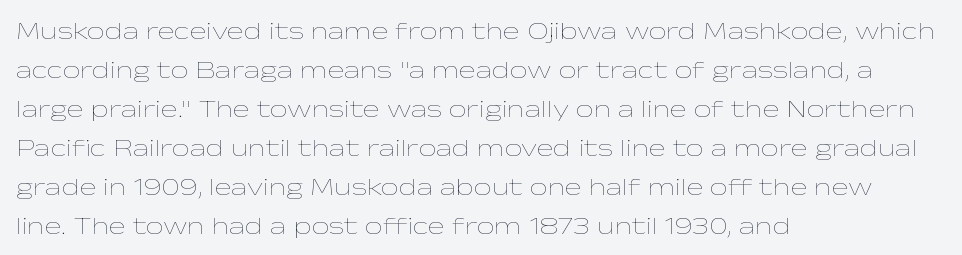
The space between consecutive lines is moderate. In terms of letterspacing, this is plain default setting. This rendering features lettering with no underline. Is the stroke heavy? The answer is a plain regular-or-lighter.
